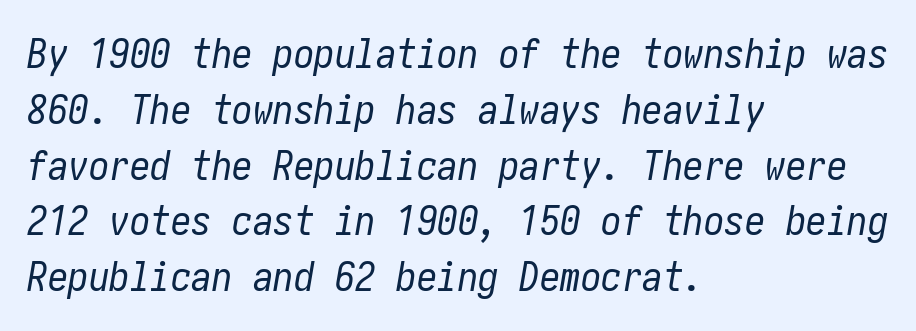
Q: Is the text bold? A: No.
Q: Is the text italic (slanted)? A: Yes, it leans right by about 10 degrees.
Q: Is the text underlined? A: No.
Q: How is the paragraph aligned? A: Left-aligned.
Q: Is the spacing between letters normal or unusually wide? A: Normal.
Q: Is the spacing between lines tight, normal or loose? A: Normal.
Q: Width (condensed, normal, or wide)? A: Condensed.
Q: Stroke contrast? A: Low.
Q: x-height? A: Medium.
